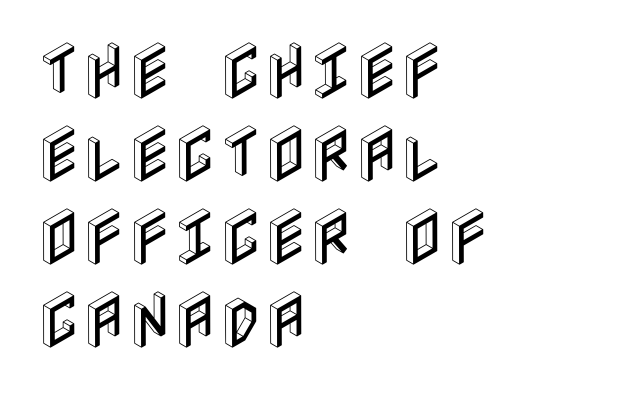
The image shows 62 px condensed type, upright; set left-aligned, normal line spacing (1.34x), normal letter spacing, not underlined; a large x-height.
